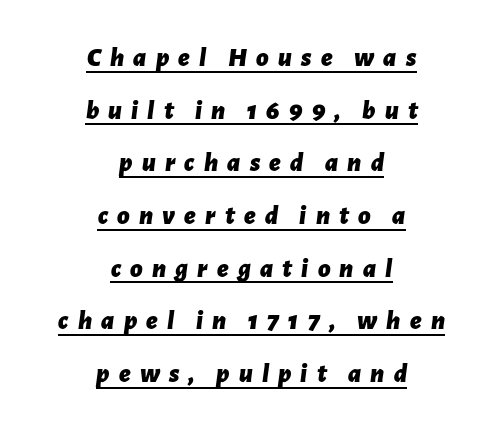
{"italic": "yes", "lean": "right", "slant_degrees": 7, "bold": "yes", "underline": "yes", "align": "center", "line_spacing": "loose", "line_spacing_ratio": 1.95, "letter_spacing": "wide", "letter_spacing_em": 0.34, "glyph_px": 27}
